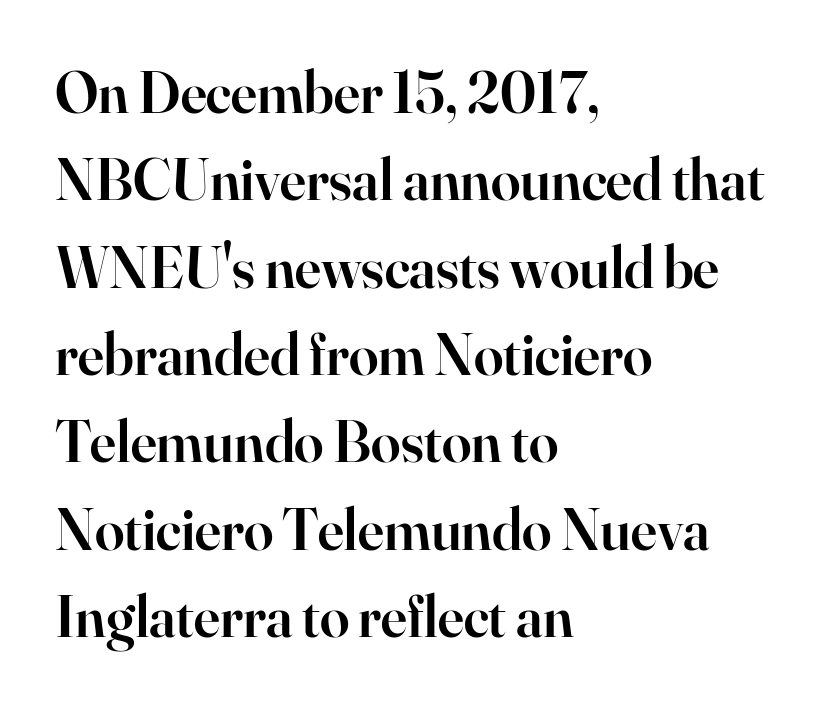
The image shows 59 px semibold serif type, upright; set left-aligned, normal line spacing (1.48x), normal letter spacing, not underlined; high stroke contrast and a small x-height.
